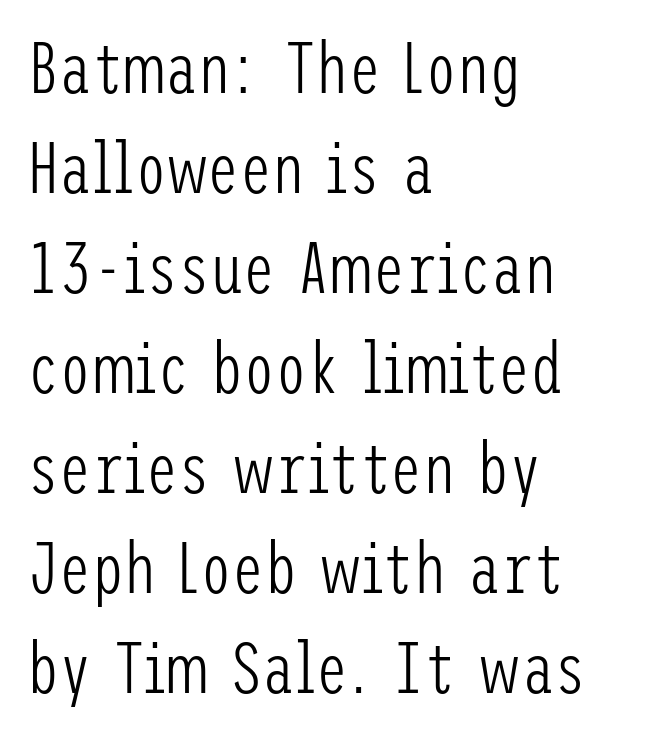
Q: Is the text bold? A: No.
Q: Is the text italic (slanted)? A: No, it is upright.
Q: Is the typeface a serif or a sans-serif typeface? A: Sans-serif.
Q: Is the text underlined? A: No.
Q: How is the paragraph aligned? A: Left-aligned.
Q: Is the spacing between letters normal or unusually wide? A: Normal.
Q: Is the spacing between lines tight, normal or loose? A: Normal.
Q: Width (condensed, normal, or wide)? A: Condensed.
Q: Stroke contrast? A: Low.
Q: x-height? A: Medium.
